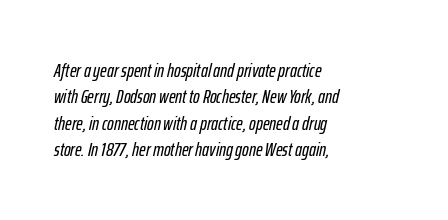
Caption: standard tracking, unaltered. The block of text has a typical density, with ordinary space between rows. A typesetter would mark this as italic. Reading down the block, your eye returns to a fixed left position each line. Descenders hang freely into open space.
